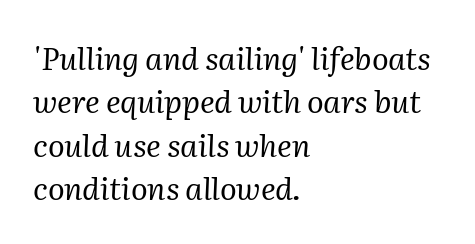
{"serif": "yes", "italic": "yes", "lean": "right", "slant_degrees": 2, "bold": "no", "weight": "regular", "width": "normal", "stroke_contrast": "medium", "x_height": "medium", "monospaced": "no", "underline": "no", "align": "left", "line_spacing": "normal", "line_spacing_ratio": 1.4, "letter_spacing": "normal", "letter_spacing_em": 0.0, "glyph_px": 31}
